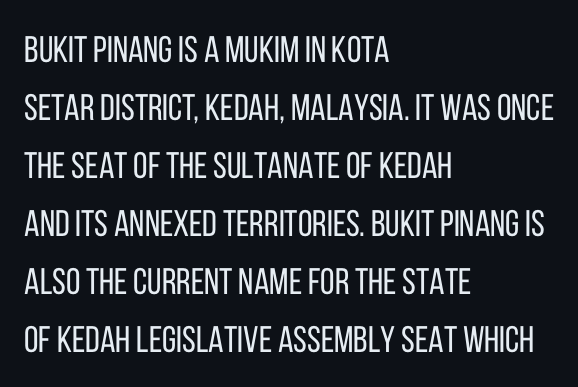
Q: Is the text bold? A: No.
Q: Is the text italic (slanted)? A: No, it is upright.
Q: Is the typeface a serif or a sans-serif typeface? A: Sans-serif.
Q: Is the text underlined? A: No.
Q: How is the paragraph aligned? A: Left-aligned.
Q: Is the spacing between letters normal or unusually wide? A: Normal.
Q: Is the spacing between lines tight, normal or loose? A: Normal.
Q: Width (condensed, normal, or wide)? A: Condensed.
Q: Stroke contrast? A: Low.
Q: x-height? A: Large.
Q: Monospaced? A: No.
